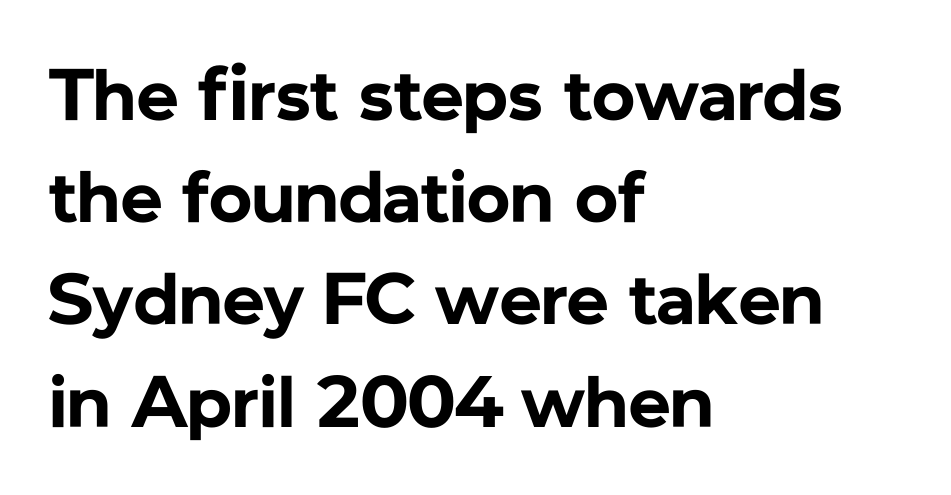
{"serif": "no", "italic": "no", "bold": "yes", "weight": "bold", "width": "normal", "stroke_contrast": "low", "x_height": "medium", "monospaced": "no", "underline": "no", "align": "left", "line_spacing": "normal", "line_spacing_ratio": 1.4, "letter_spacing": "normal", "letter_spacing_em": 0.0, "glyph_px": 73}
